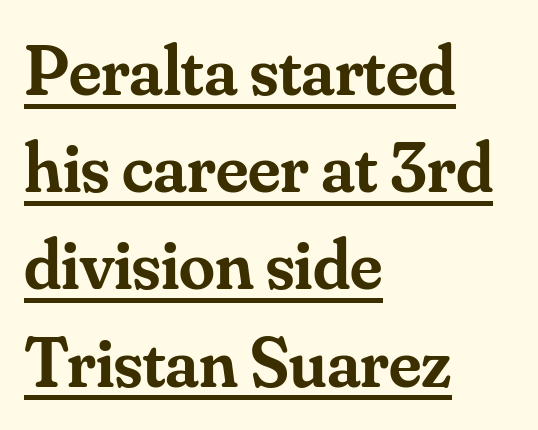
The image shows 72 px semibold serif type, upright; set left-aligned, normal line spacing (1.35x), normal letter spacing, underlined; medium stroke contrast and a small x-height.
